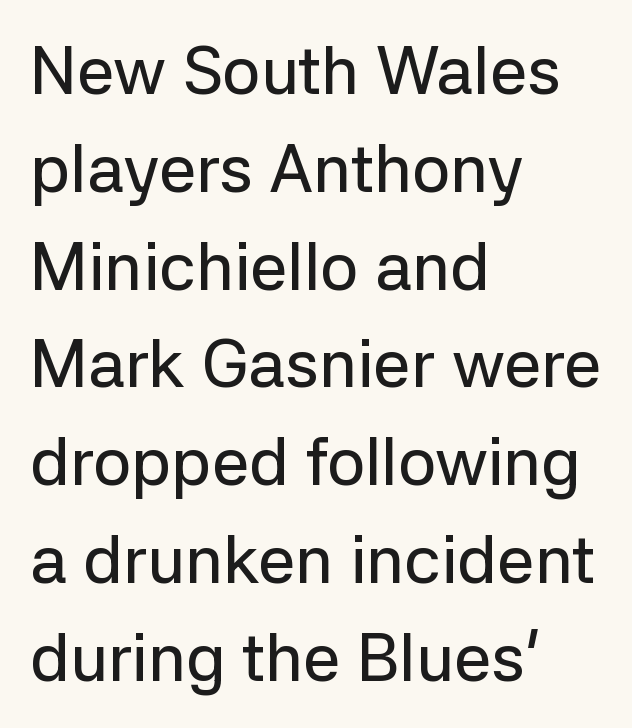
Q: Is the text italic (slanted)? A: No, it is upright.
Q: Is the typeface a serif or a sans-serif typeface? A: Sans-serif.
Q: Is the text underlined? A: No.
Q: How is the paragraph aligned? A: Left-aligned.
Q: Is the spacing between letters normal or unusually wide? A: Normal.
Q: Is the spacing between lines tight, normal or loose? A: Normal.
Q: Width (condensed, normal, or wide)? A: Normal.
Q: Stroke contrast? A: Low.
Q: x-height? A: Medium.
Q: Monospaced? A: No.
